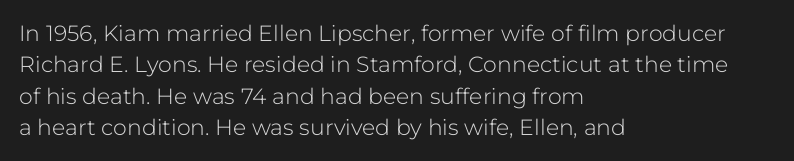
The image shows 22 px text type, upright; set left-aligned, normal line spacing (1.43x), normal letter spacing, not underlined.
